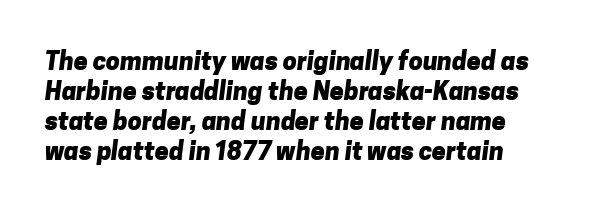
The image shows 25 px bold type; set line spacing 1.2x, normal letter spacing, not underlined.
